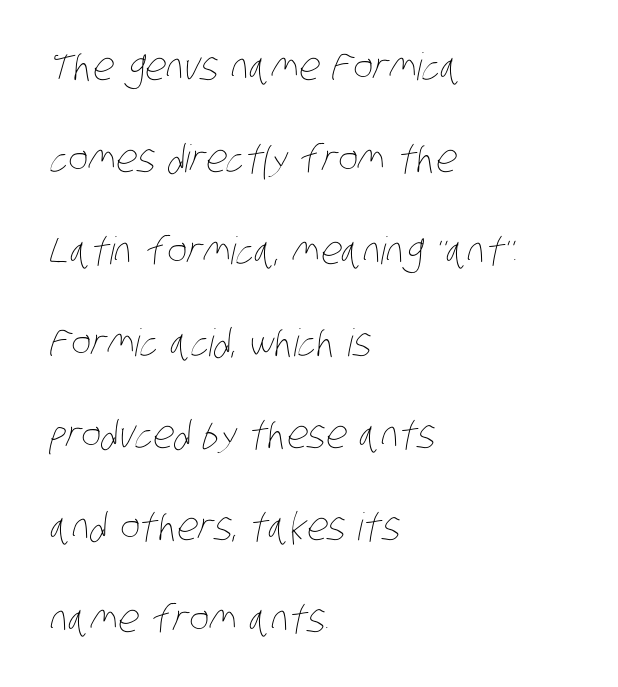
The image shows 38 px thin, condensed type; set left-aligned, loose line spacing (2.42x), normal letter spacing, not underlined; low stroke contrast and a large x-height.
